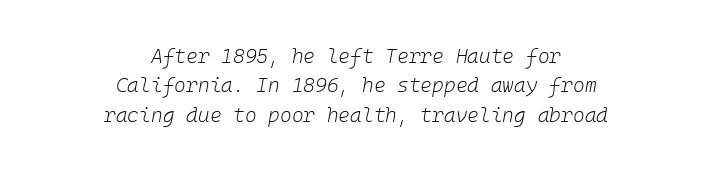
Q: Is the text bold? A: No.
Q: Is the text italic (slanted)? A: Yes, it leans right by about 10 degrees.
Q: Is the text underlined? A: No.
Q: How is the paragraph aligned? A: Centered.
Q: Is the spacing between letters normal or unusually wide? A: Normal.
Q: Is the spacing between lines tight, normal or loose? A: Normal.
